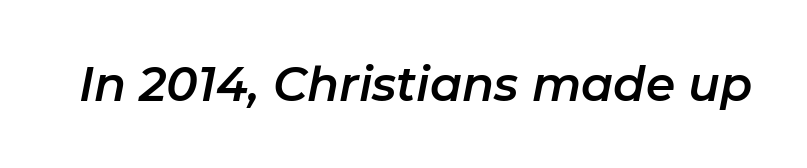
The image shows 47 px text type, italic (leaning right); set normal letter spacing, not underlined; low stroke contrast and a medium x-height.
